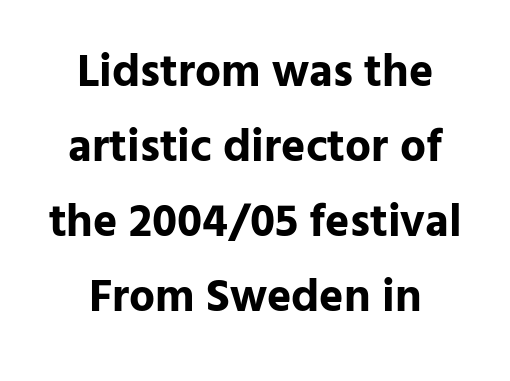
{"serif": "no", "italic": "no", "bold": "yes", "weight": "bold", "width": "normal", "stroke_contrast": "low", "x_height": "medium", "monospaced": "no", "underline": "no", "align": "center", "line_spacing": "normal", "line_spacing_ratio": 1.63, "letter_spacing": "normal", "letter_spacing_em": 0.0, "glyph_px": 46}
